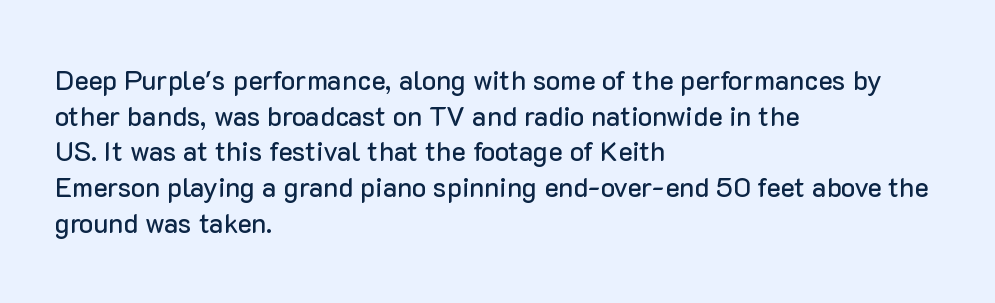
{"italic": "no", "underline": "no", "align": "left", "line_spacing": "normal", "line_spacing_ratio": 1.32, "letter_spacing": "normal", "letter_spacing_em": 0.0, "glyph_px": 27}
